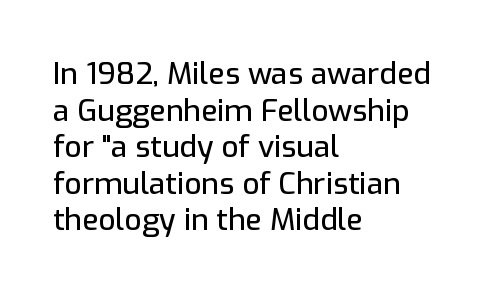
Q: Is the text italic (slanted)? A: No, it is upright.
Q: Is the typeface a serif or a sans-serif typeface? A: Sans-serif.
Q: Is the text underlined? A: No.
Q: How is the paragraph aligned? A: Left-aligned.
Q: Is the spacing between letters normal or unusually wide? A: Normal.
Q: Width (condensed, normal, or wide)? A: Normal.
Q: Stroke contrast? A: Low.
Q: x-height? A: Medium.
Q: Monospaced? A: No.
